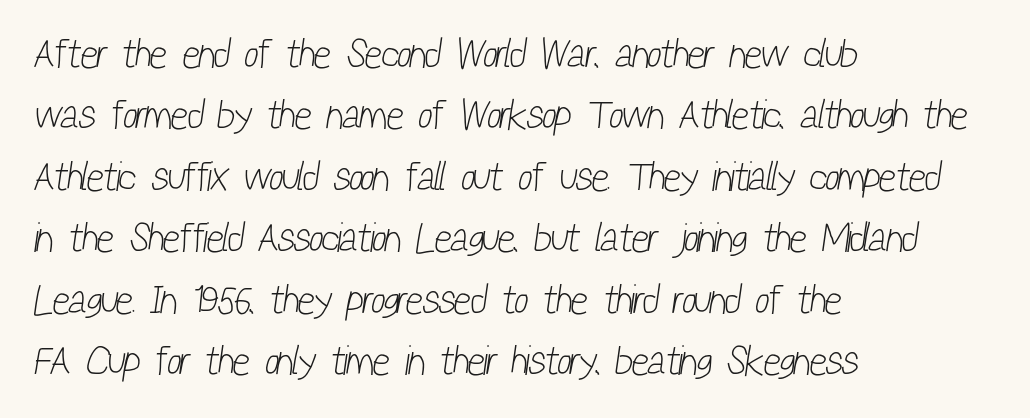
The image shows 41 px light, condensed sans-serif type; set left-aligned, normal line spacing (1.5x), normal letter spacing, not underlined; low stroke contrast and a medium x-height.
